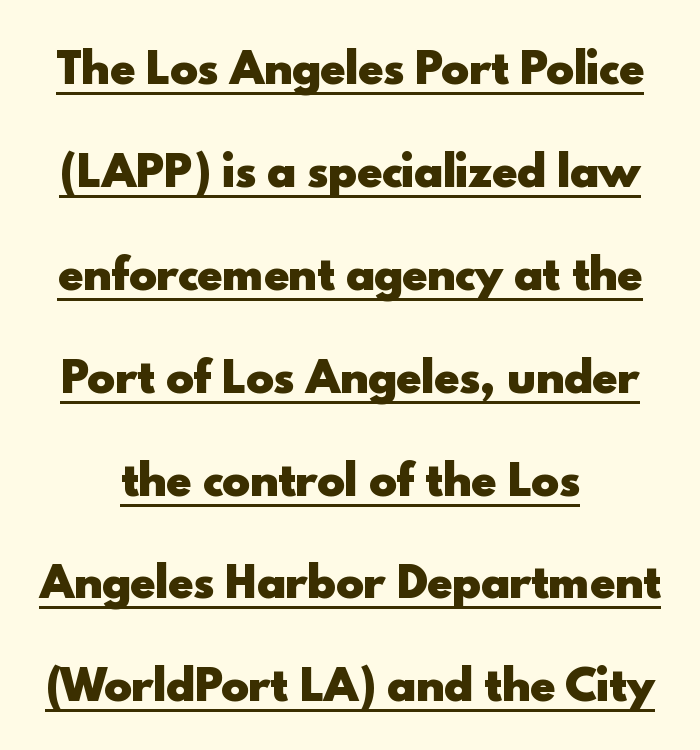
The image shows 42 px heavy sans-serif type, upright; set loose line spacing (2.45x), normal letter spacing, underlined; a small x-height.
